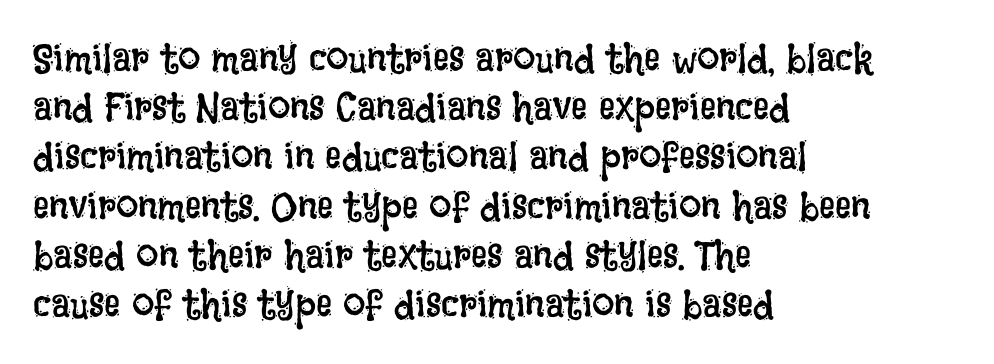
{"italic": "no", "bold": "no", "weight": "regular", "width": "condensed", "stroke_contrast": "low", "x_height": "large", "monospaced": "no", "underline": "no", "align": "left", "line_spacing_ratio": 1.23, "letter_spacing": "normal", "letter_spacing_em": 0.0, "glyph_px": 40}
